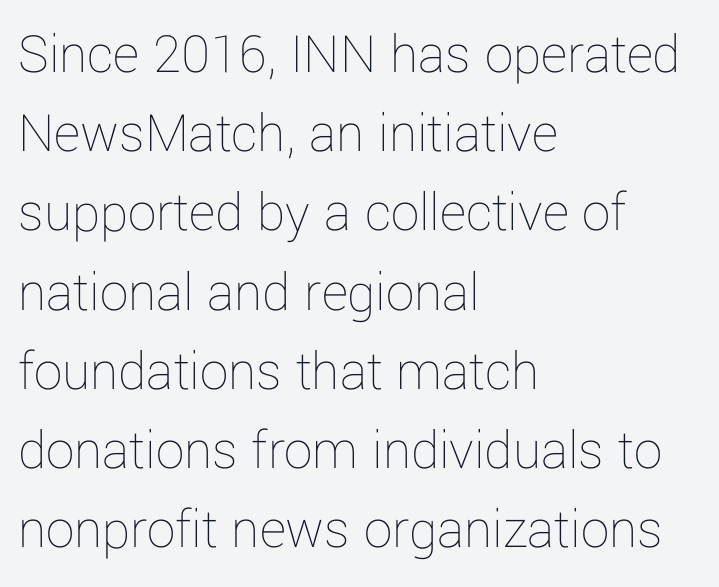
Q: Is the text bold? A: No.
Q: Is the text italic (slanted)? A: No, it is upright.
Q: Is the text underlined? A: No.
Q: How is the paragraph aligned? A: Left-aligned.
Q: Is the spacing between letters normal or unusually wide? A: Normal.
Q: Is the spacing between lines tight, normal or loose? A: Normal.
Q: Width (condensed, normal, or wide)? A: Normal.
Q: Stroke contrast? A: Low.
Q: x-height? A: Medium.
Q: Monospaced? A: No.
